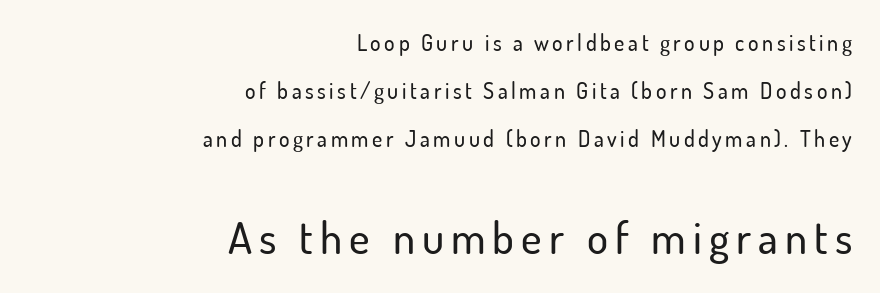
The image shows 44 px sans-serif type, upright; set right-aligned, loose line spacing (2.19x), not underlined; the second (bottom) block is 2.0x larger; low stroke contrast and a small x-height.
